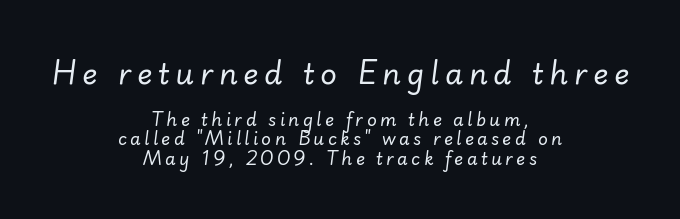
Q: Is the text bold? A: No.
Q: Is the text italic (slanted)? A: Yes, it leans right by about 7 degrees.
Q: Is the text underlined? A: No.
Q: How is the paragraph aligned? A: Centered.
Q: Is the spacing between letters normal or unusually wide? A: Unusually wide.
Q: Is the spacing between lines tight, normal or loose? A: Tight.
Q: Which block of text is set in a larger size, the first (top) or the second (bottom)? A: The first (top) one.
Q: Width (condensed, normal, or wide)? A: Normal.
Q: Stroke contrast? A: Low.
Q: x-height? A: Small.
Q: Monospaced? A: No.
